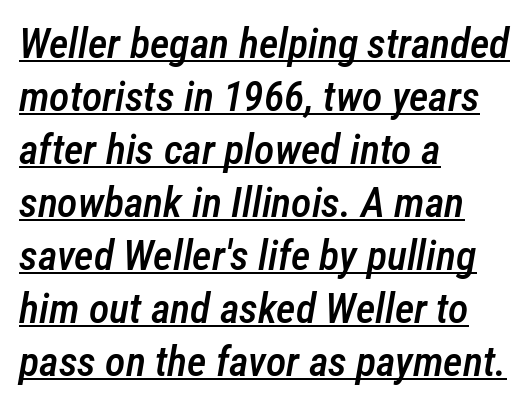
Emphasis-style slanted type is in use. Character widths vary here, with narrow letters taking less room than wide ones. The tracking reads as untouched default to a designer's eye. The passage is arranged the way most books set body copy — flush left. A fair bit of extra ink — the face is semibold, not bold.
